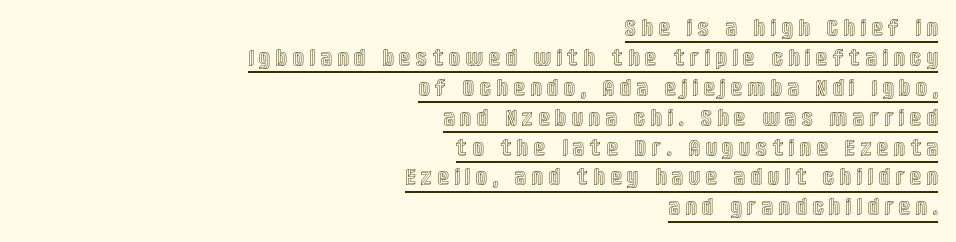
Q: Is the text italic (slanted)? A: No, it is upright.
Q: Is the text underlined? A: Yes.
Q: How is the paragraph aligned? A: Right-aligned.
Q: Is the spacing between letters normal or unusually wide? A: Unusually wide.
Q: Is the spacing between lines tight, normal or loose? A: Normal.
